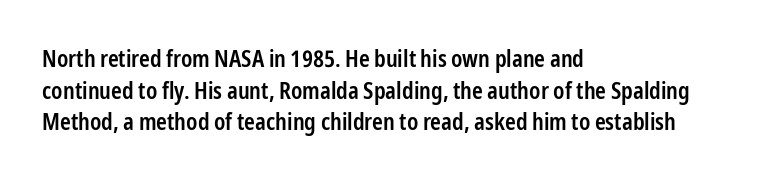
The image shows 23 px text type, upright; set left-aligned, normal line spacing (1.37x), normal letter spacing, not underlined.
